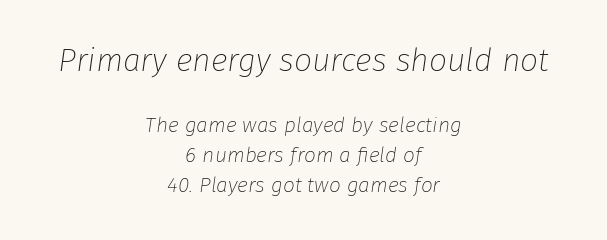
Q: Is the text bold? A: No.
Q: Is the text italic (slanted)? A: Yes, it leans right by about 8 degrees.
Q: Is the text underlined? A: No.
Q: How is the paragraph aligned? A: Centered.
Q: Is the spacing between letters normal or unusually wide? A: Normal.
Q: Is the spacing between lines tight, normal or loose? A: Normal.
Q: Which block of text is set in a larger size, the first (top) or the second (bottom)? A: The first (top) one.
Q: Width (condensed, normal, or wide)? A: Normal.
Q: Stroke contrast? A: Low.
Q: x-height? A: Medium.
Q: Monospaced? A: No.
